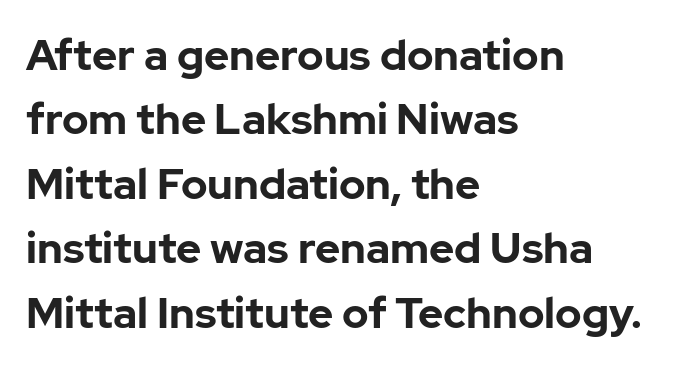
Q: Is the text bold? A: Yes.
Q: Is the text italic (slanted)? A: No, it is upright.
Q: Is the typeface a serif or a sans-serif typeface? A: Sans-serif.
Q: Is the text underlined? A: No.
Q: How is the paragraph aligned? A: Left-aligned.
Q: Is the spacing between letters normal or unusually wide? A: Normal.
Q: Is the spacing between lines tight, normal or loose? A: Normal.
Q: Width (condensed, normal, or wide)? A: Normal.
Q: Stroke contrast? A: Low.
Q: x-height? A: Medium.
Q: Monospaced? A: No.
